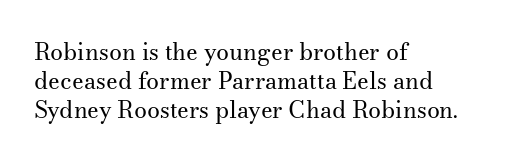
{"italic": "no", "bold": "no", "underline": "no", "align": "left", "line_spacing": "normal", "line_spacing_ratio": 1.26, "letter_spacing": "normal", "letter_spacing_em": 0.0, "glyph_px": 23}
